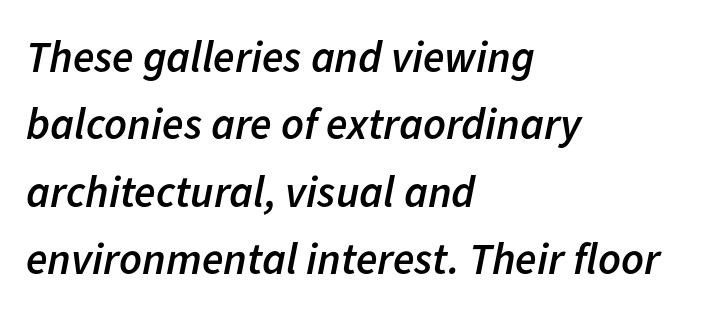
Q: Is the text bold? A: Semi-bold.
Q: Is the text italic (slanted)? A: Yes, it leans right by about 11 degrees.
Q: Is the text underlined? A: No.
Q: How is the paragraph aligned? A: Left-aligned.
Q: Is the spacing between letters normal or unusually wide? A: Normal.
Q: Is the spacing between lines tight, normal or loose? A: Normal.
Q: Width (condensed, normal, or wide)? A: Normal.
Q: Stroke contrast? A: Low.
Q: x-height? A: Medium.
Q: Monospaced? A: No.
